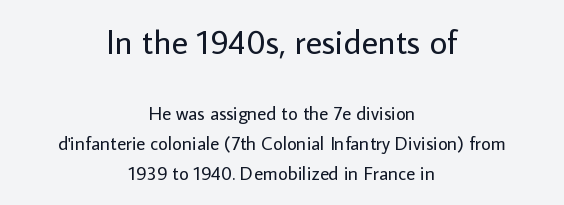
Q: Is the text bold? A: No.
Q: Is the text italic (slanted)? A: No, it is upright.
Q: Is the typeface a serif or a sans-serif typeface? A: Sans-serif.
Q: Is the text underlined? A: No.
Q: How is the paragraph aligned? A: Centered.
Q: Is the spacing between letters normal or unusually wide? A: Normal.
Q: Is the spacing between lines tight, normal or loose? A: Normal.
Q: Which block of text is set in a larger size, the first (top) or the second (bottom)? A: The first (top) one.
Q: Width (condensed, normal, or wide)? A: Normal.
Q: Stroke contrast? A: Low.
Q: x-height? A: Medium.
Q: Monospaced? A: No.
